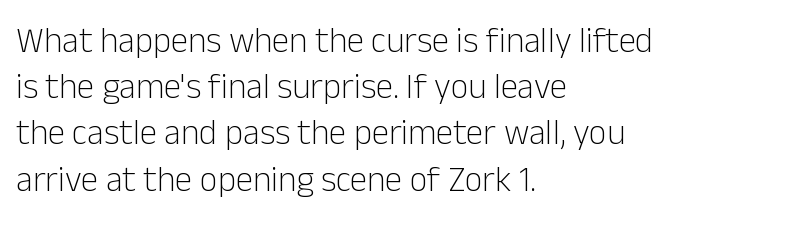
{"serif": "no", "italic": "no", "bold": "no", "weight": "light", "width": "normal", "stroke_contrast": "low", "x_height": "medium", "monospaced": "no", "underline": "no", "align": "left", "line_spacing": "normal", "line_spacing_ratio": 1.32, "letter_spacing": "normal", "letter_spacing_em": 0.0, "glyph_px": 35}
